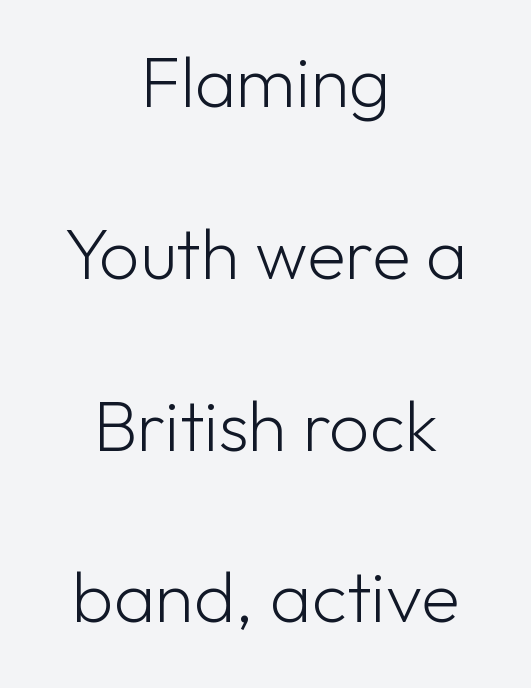
Horizontal alignment here is central, giving a formal, balanced look. Students, observe: this is what heavily led, spacious text looks like. The font family rendered here belongs to the sans-serif group. This rendering features lettering with no underline.
